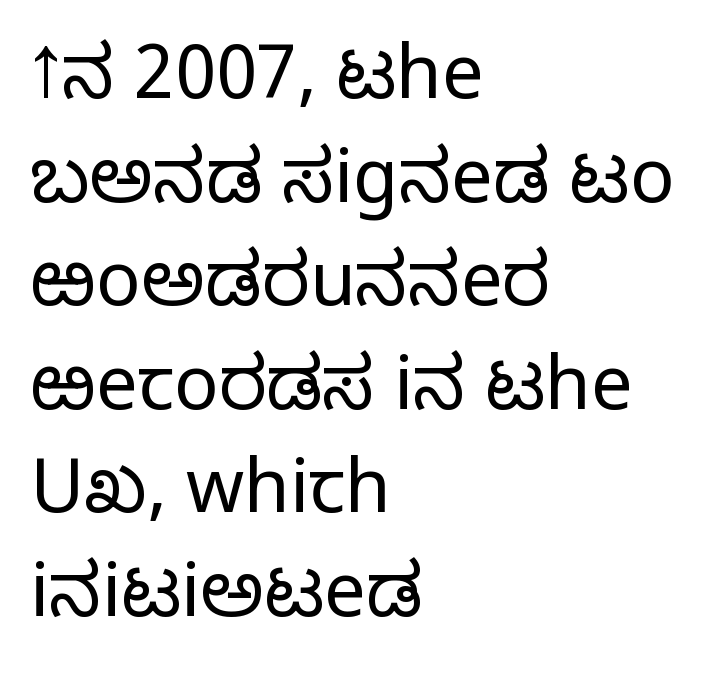
Q: Is the text bold? A: No.
Q: Is the text italic (slanted)? A: No, it is upright.
Q: Is the typeface a serif or a sans-serif typeface? A: Sans-serif.
Q: Is the text underlined? A: No.
Q: How is the paragraph aligned? A: Left-aligned.
Q: Is the spacing between letters normal or unusually wide? A: Normal.
Q: Is the spacing between lines tight, normal or loose? A: Normal.
Q: Width (condensed, normal, or wide)? A: Normal.
Q: Stroke contrast? A: Low.
Q: x-height? A: Medium.
Q: Monospaced? A: No.
